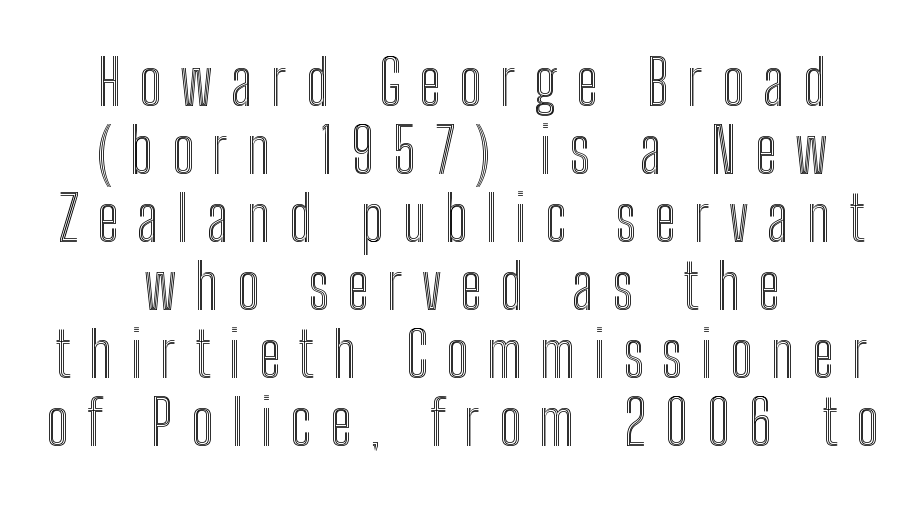
The image shows 63 px condensed type, upright; set centered, tight line spacing (1.08x), unusually wide letter spacing (+0.29 em), not underlined; a medium x-height.
